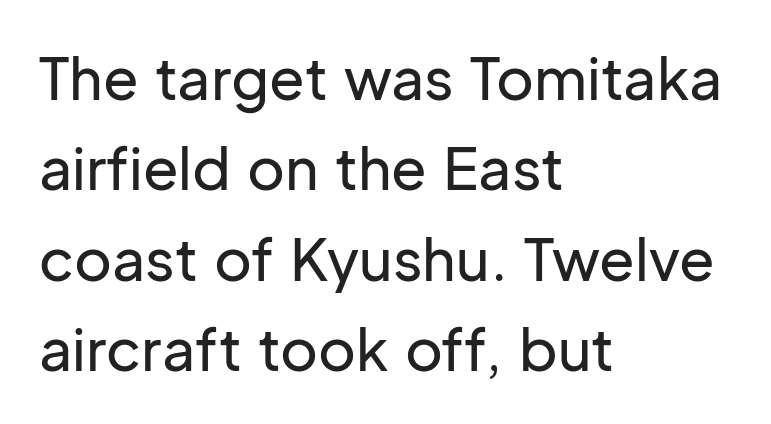
Typographically, this falls in the sans-serif category. If you measured baseline to baseline, you'd find a middling distance. Honestly, there is no underline to notice here at all. No italicization has been applied; the sample stays upright.
